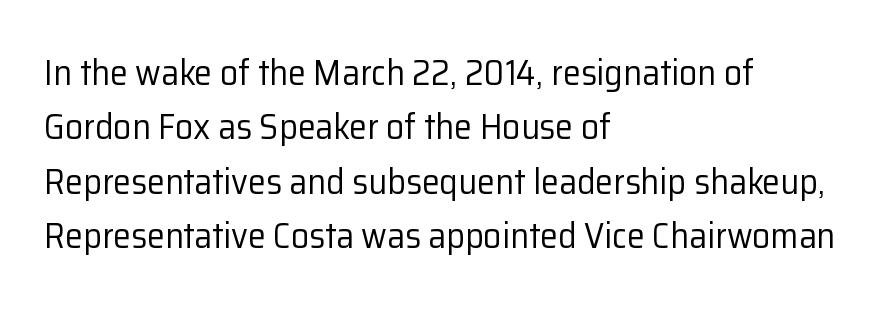
The image shows 36 px regular-weight sans-serif type, upright; set left-aligned, normal line spacing (1.51x), normal letter spacing, not underlined; low stroke contrast and a medium x-height.
